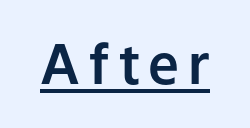
The image shows 55 px sans-serif type, upright; set underlined; low stroke contrast and a medium x-height.
